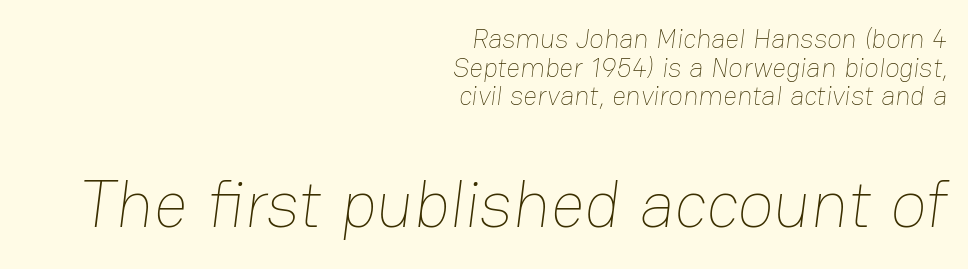
Q: Is the text bold? A: No.
Q: Is the text underlined? A: No.
Q: How is the paragraph aligned? A: Right-aligned.
Q: Is the spacing between letters normal or unusually wide? A: Normal.
Q: Is the spacing between lines tight, normal or loose? A: Tight.
Q: Which block of text is set in a larger size, the first (top) or the second (bottom)? A: The second (bottom) one.
Q: Width (condensed, normal, or wide)? A: Normal.
Q: Stroke contrast? A: Low.
Q: x-height? A: Medium.
Q: Monospaced? A: No.
